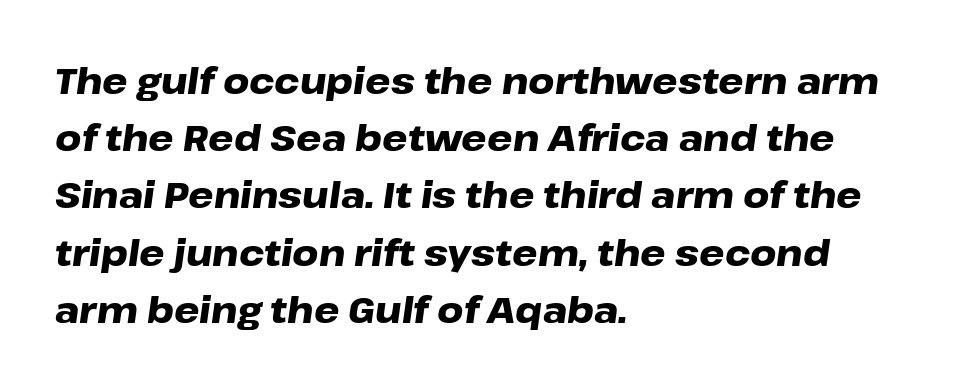
Q: Is the text bold? A: Yes.
Q: Is the text italic (slanted)? A: Yes, it leans right by about 8 degrees.
Q: Is the text underlined? A: No.
Q: How is the paragraph aligned? A: Left-aligned.
Q: Is the spacing between letters normal or unusually wide? A: Normal.
Q: Is the spacing between lines tight, normal or loose? A: Normal.
Q: Width (condensed, normal, or wide)? A: Wide.
Q: Stroke contrast? A: Low.
Q: x-height? A: Medium.
Q: Monospaced? A: No.
